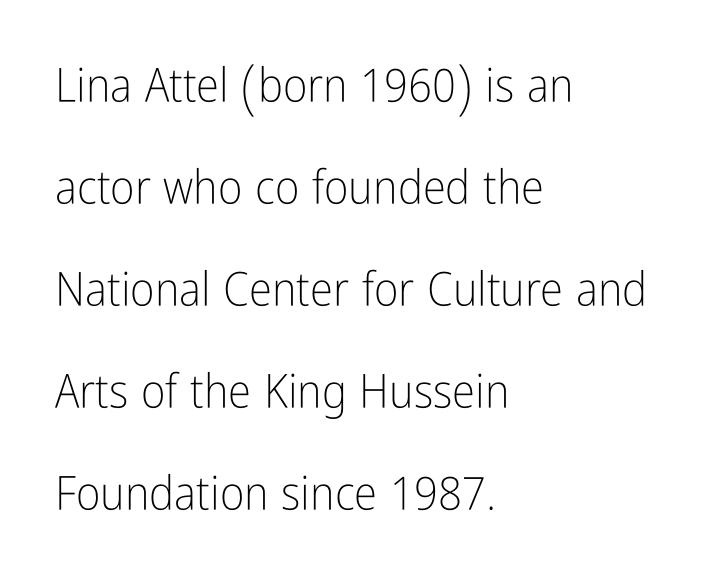
The image shows 47 px light, condensed sans-serif type, upright; set left-aligned, loose line spacing (2.17x), normal letter spacing, not underlined; low stroke contrast and a medium x-height.
